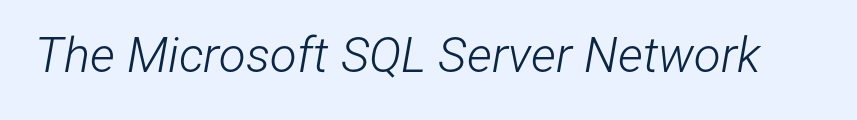
Lines of text with bare space underneath. A light-to-regular cut is what we see here. Is the letter spacing exaggerated? No — it looks like the ordinary default. Do the characters align in a grid? No, the font is proportional.
